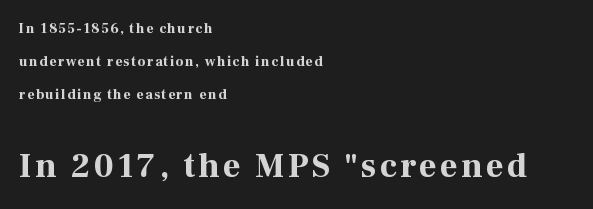
Q: Is the text bold? A: Yes.
Q: Is the text italic (slanted)? A: No, it is upright.
Q: Is the typeface a serif or a sans-serif typeface? A: Serif.
Q: Is the text underlined? A: No.
Q: How is the paragraph aligned? A: Left-aligned.
Q: Is the spacing between lines tight, normal or loose? A: Loose.
Q: Which block of text is set in a larger size, the first (top) or the second (bottom)? A: The second (bottom) one.
Q: Width (condensed, normal, or wide)? A: Normal.
Q: Stroke contrast? A: High.
Q: x-height? A: Medium.
Q: Monospaced? A: No.
